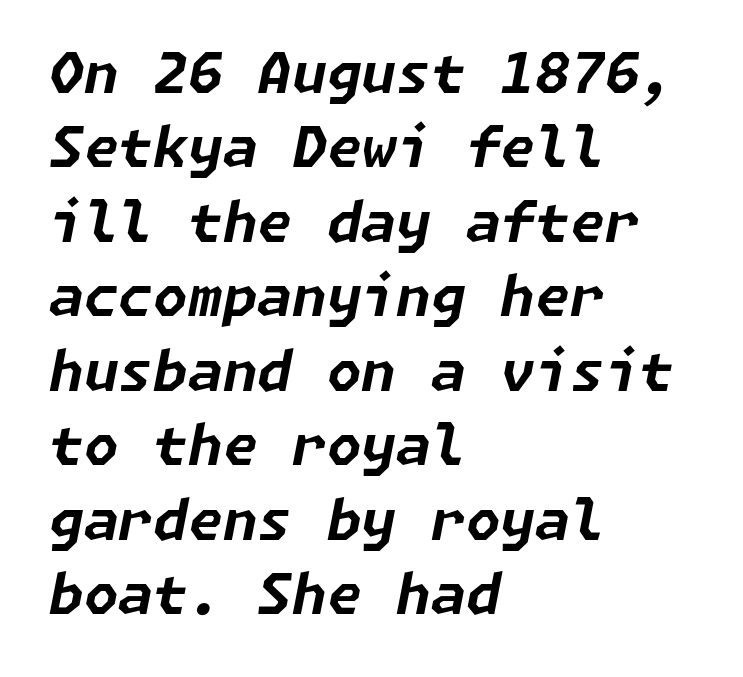
Q: Is the text bold? A: Yes.
Q: Is the text italic (slanted)? A: Yes, it leans right by about 11 degrees.
Q: Is the text underlined? A: No.
Q: How is the paragraph aligned? A: Left-aligned.
Q: Is the spacing between letters normal or unusually wide? A: Normal.
Q: Is the spacing between lines tight, normal or loose? A: Normal.
Q: Width (condensed, normal, or wide)? A: Normal.
Q: Stroke contrast? A: Low.
Q: x-height? A: Medium.
